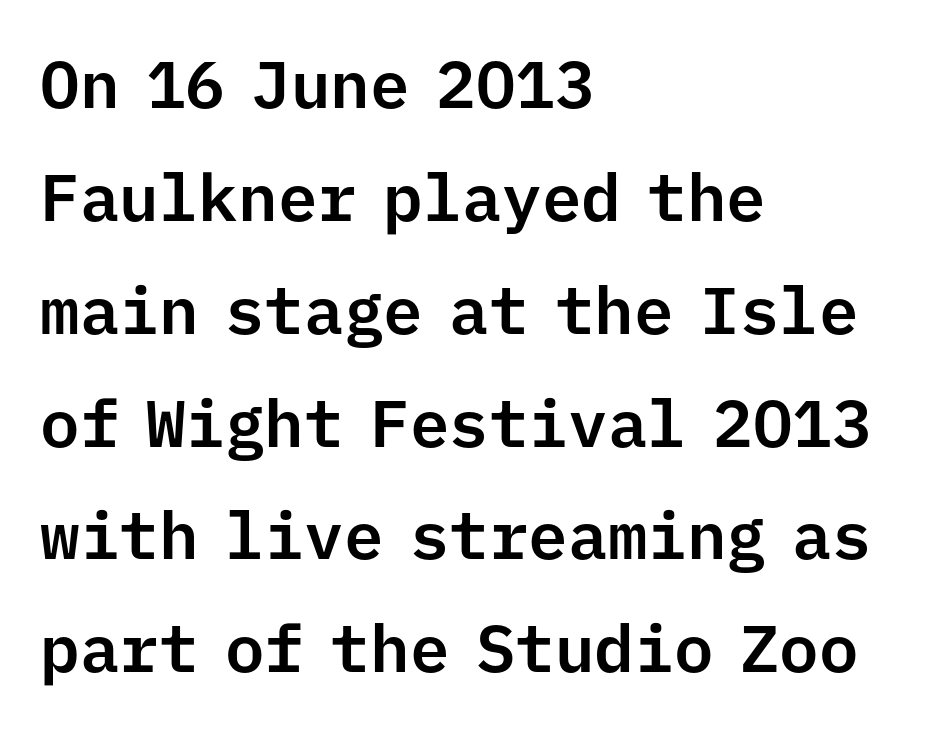
{"serif": "no", "italic": "no", "width": "normal", "stroke_contrast": "low", "x_height": "medium", "monospaced": "yes", "underline": "no", "align": "left", "line_spacing_ratio": 1.71, "letter_spacing": "normal", "letter_spacing_em": 0.0, "glyph_px": 66}
